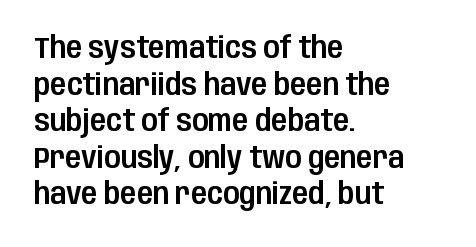
Q: Is the text italic (slanted)? A: No, it is upright.
Q: Is the typeface a serif or a sans-serif typeface? A: Sans-serif.
Q: Is the text underlined? A: No.
Q: How is the paragraph aligned? A: Left-aligned.
Q: Is the spacing between letters normal or unusually wide? A: Normal.
Q: Width (condensed, normal, or wide)? A: Condensed.
Q: Stroke contrast? A: Low.
Q: x-height? A: Large.
Q: Monospaced? A: No.
